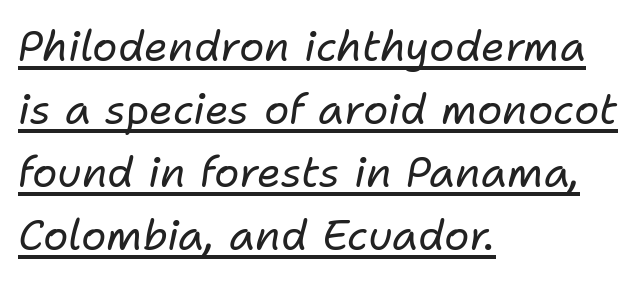
{"italic": "yes", "lean": "right", "slant_degrees": 11, "bold": "no", "weight": "regular", "width": "normal", "stroke_contrast": "low", "x_height": "medium", "monospaced": "no", "underline": "yes", "align": "left", "line_spacing": "normal", "line_spacing_ratio": 1.5, "letter_spacing": "normal", "letter_spacing_em": 0.0, "glyph_px": 42}
